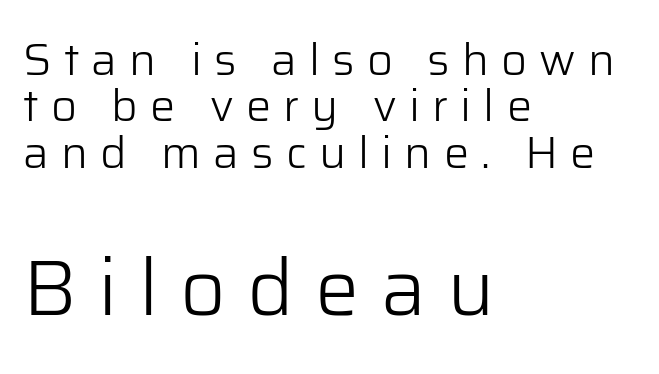
{"serif": "no", "italic": "no", "bold": "no", "weight": "light", "width": "normal", "stroke_contrast": "low", "x_height": "medium", "monospaced": "no", "underline": "no", "align": "left", "line_spacing": "tight", "line_spacing_ratio": 1.03, "letter_spacing": "wide", "letter_spacing_em": 0.27, "larger_block": "second", "size_ratio": 1.76, "glyph_px": 79}
